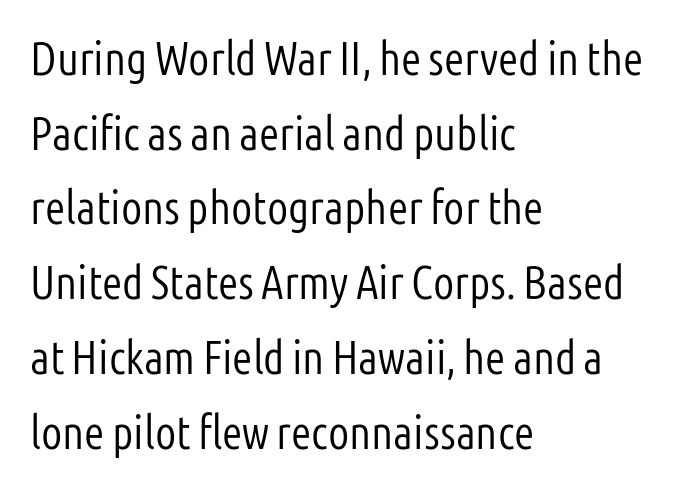
{"serif": "no", "italic": "no", "bold": "no", "weight": "light", "width": "condensed", "stroke_contrast": "low", "x_height": "medium", "monospaced": "no", "underline": "no", "align": "left", "line_spacing": "normal", "line_spacing_ratio": 1.59, "letter_spacing": "normal", "letter_spacing_em": 0.0, "glyph_px": 47}
